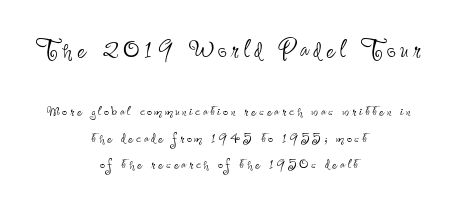
The image shows 32 px thin, condensed sans-serif type; set centered, normal line spacing (1.46x), not underlined; the first (top) block is 1.78x larger; low stroke contrast and a small x-height.
